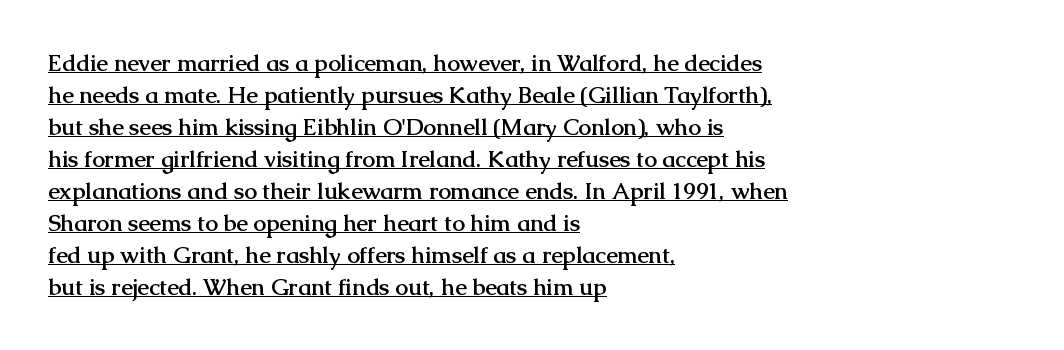
The image shows 23 px bold type, upright; set left-aligned, normal line spacing (1.39x), normal letter spacing, underlined.
